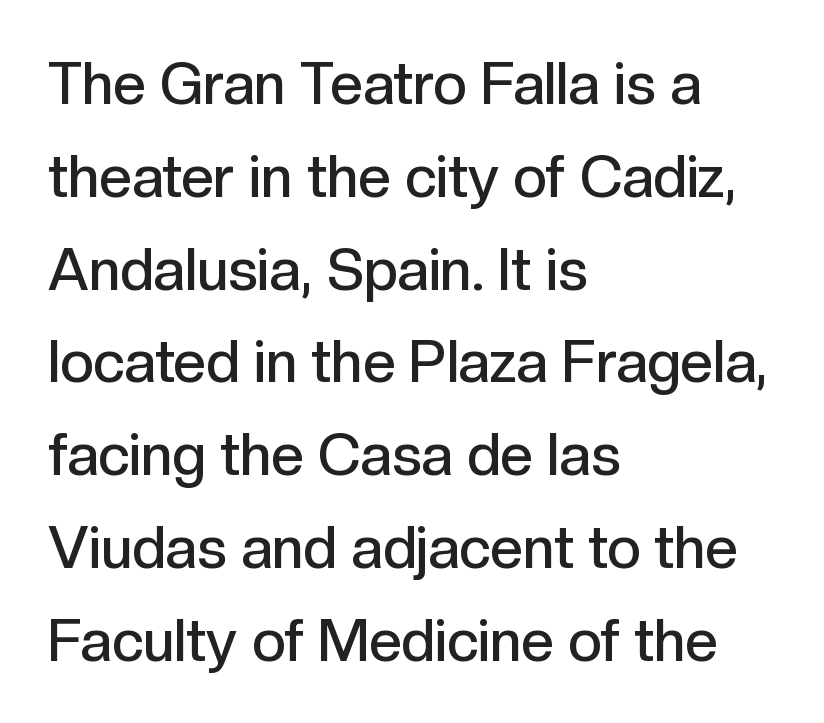
Does the weight exceed regular? Yes, but only to semibold. Horizontal alignment here is leftward, the default for most running prose. No word sits above an underline. The face used here is proportionally spaced, like ordinary book or web type. Whoever set this chose a conventional vertical rhythm. Rendered with straight, roman letterforms.
